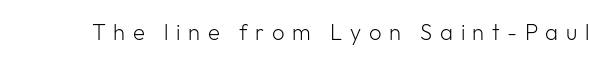
Decoration check: the copy has no underline. Does extra space separate the letters? Yes, quite a lot of it. The specimen reads as upright at a glance. Caption: face not bold, strokes unweighted.
